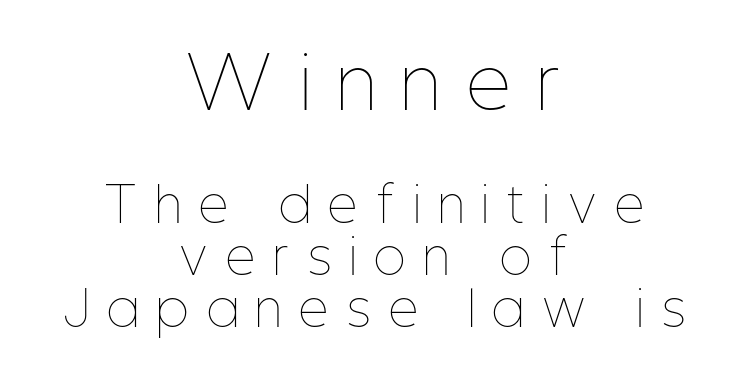
Someone cranked the tracking dial way up on this one. Think of a printed novel: that variable character pitch is what you see here. Plain, unruled lines of type. The rendering positions every line midway between the sides. No heavy texture on the line: the type isn't bold. Which of the two is more prominent by size? The first, at the top.
